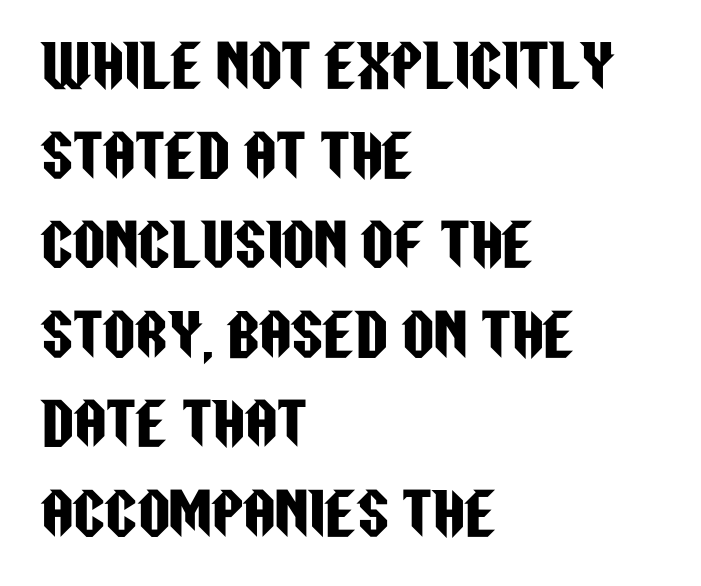
Caption: standard tracking, unaltered. Vertically, the passage feels balanced, rows spaced as you'd expect. The text was rendered using a sans face with plain stroke endings. Spacing verdict: proportional, widths tailored to each character. The space directly below the letters is spotless.
